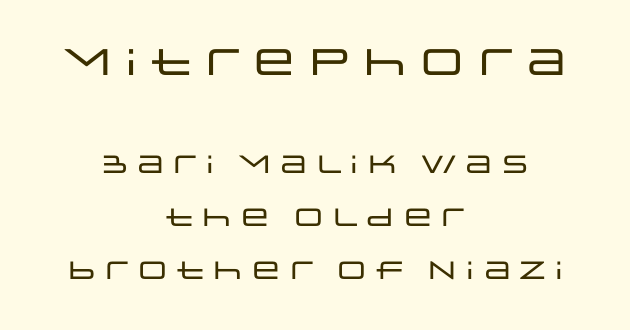
Q: Is the text italic (slanted)? A: No, it is upright.
Q: Is the typeface a serif or a sans-serif typeface? A: Sans-serif.
Q: Is the text underlined? A: No.
Q: How is the paragraph aligned? A: Centered.
Q: Is the spacing between letters normal or unusually wide? A: Normal.
Q: Is the spacing between lines tight, normal or loose? A: Loose.
Q: Which block of text is set in a larger size, the first (top) or the second (bottom)? A: The first (top) one.
Q: Width (condensed, normal, or wide)? A: Wide.
Q: Stroke contrast? A: Low.
Q: x-height? A: Large.
Q: Monospaced? A: No.
